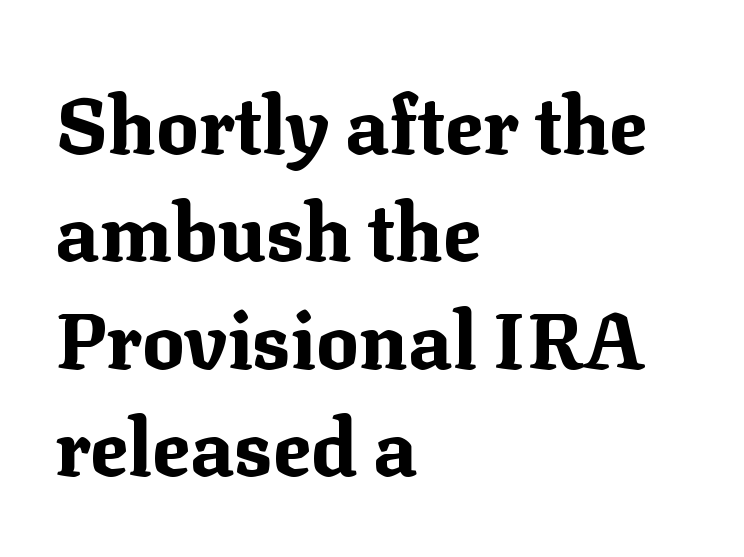
This is serif lettering, the kind often seen in printed books. Lines of text with bare space underneath. The passage shown is typed in a proportional face where columns would drift. A typesetter would mark this as roman, not italic.
